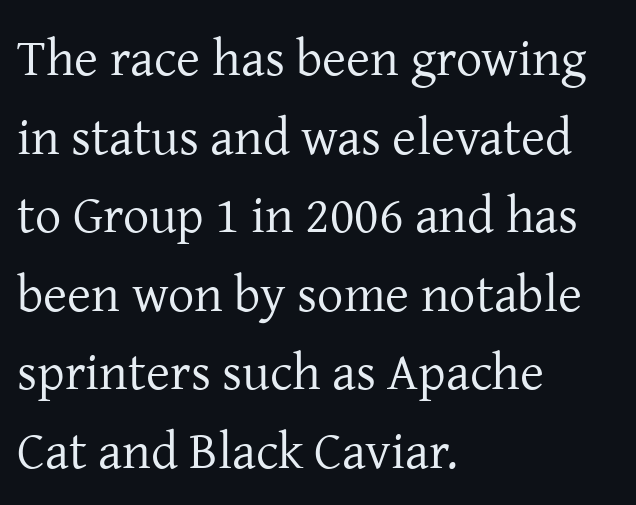
Type without underlining. Yep, those are serifs on the letters. If you measured baseline to baseline, you'd find a middling distance. The passage is arranged the way most books set body copy — flush left. Nobody touched the tracking dial on this one. The passage shown is typed in a proportional face where columns would drift.
